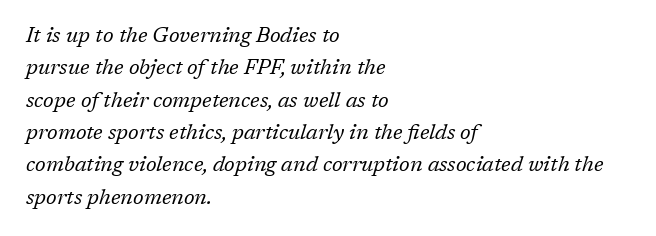
The passage shown is not underscored anywhere. Caption: standard tracking, unaltered. Teacher's note: observe the even left margin — that is flush-left alignment. A typesetter would mark this as italic. The letters look calm and open, with moderate or lighter stems. The leading is moderate, giving the passage an even texture.
